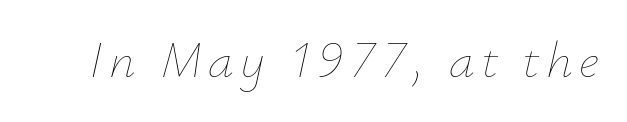
Yep, that's italic — everything's leaning. No word sits above an underline. These glyphs show unthickened strokes, regular width or finer. Spacing verdict: proportional, widths tailored to each character.
